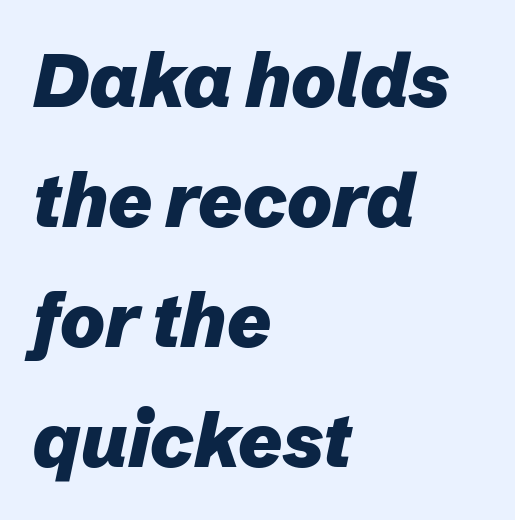
{"italic": "yes", "lean": "right", "slant_degrees": 12, "bold": "yes", "weight": "heavy", "width": "normal", "stroke_contrast": "low", "x_height": "medium", "monospaced": "no", "underline": "no", "align": "left", "line_spacing": "normal", "line_spacing_ratio": 1.6, "letter_spacing": "normal", "letter_spacing_em": 0.0, "glyph_px": 75}
